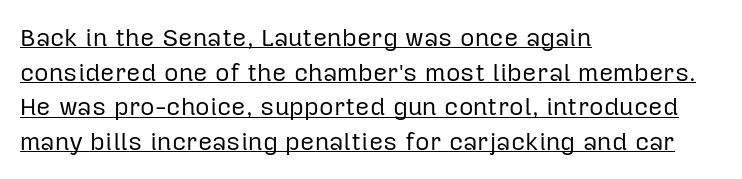
Q: Is the text bold? A: No.
Q: Is the text italic (slanted)? A: No, it is upright.
Q: Is the text underlined? A: Yes.
Q: How is the paragraph aligned? A: Left-aligned.
Q: Is the spacing between letters normal or unusually wide? A: Normal.
Q: Is the spacing between lines tight, normal or loose? A: Normal.
